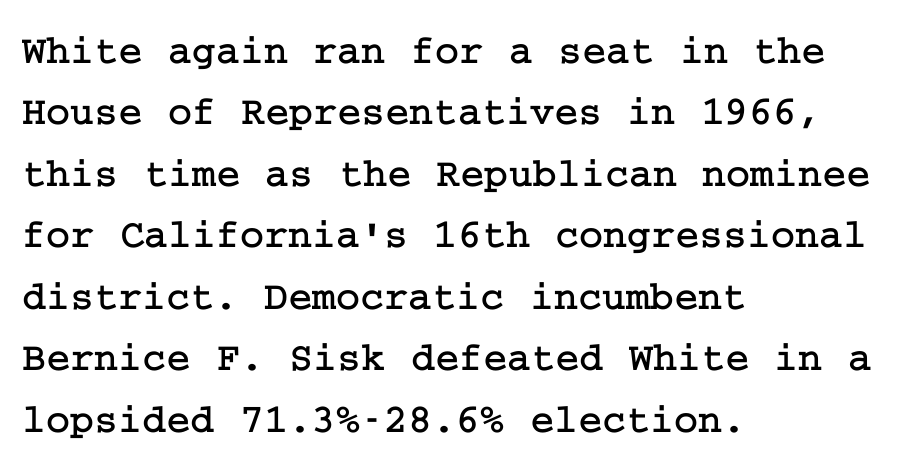
The image shows 41 px serif type, upright; set left-aligned, normal line spacing (1.5x), normal letter spacing, not underlined; low stroke contrast and a medium x-height.
